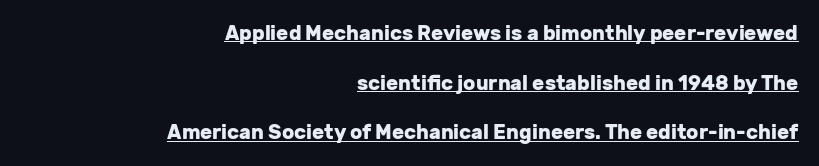
{"italic": "no", "bold": "yes", "underline": "yes", "align": "right", "line_spacing": "loose", "line_spacing_ratio": 2.48, "letter_spacing": "normal", "letter_spacing_em": 0.0, "glyph_px": 20}
